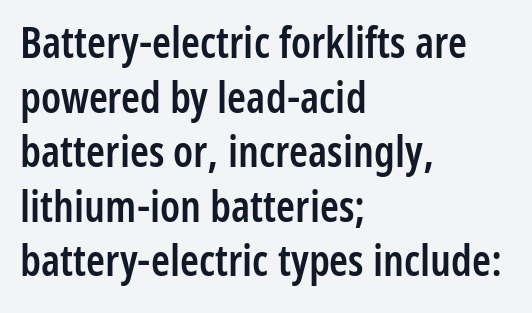
{"serif": "no", "italic": "no", "bold": "semi", "weight": "semibold", "width": "condensed", "stroke_contrast": "low", "x_height": "medium", "monospaced": "no", "underline": "no", "align": "left", "line_spacing": "normal", "line_spacing_ratio": 1.27, "letter_spacing": "normal", "letter_spacing_em": 0.0, "glyph_px": 43}
